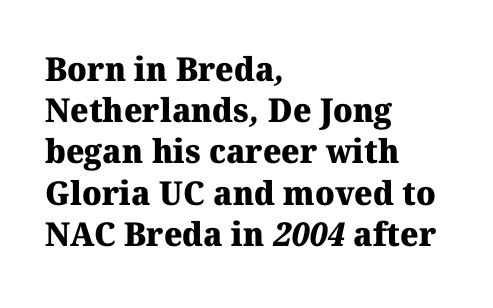
{"serif": "yes", "bold": "yes", "weight": "heavy", "width": "normal", "stroke_contrast": "medium", "x_height": "medium", "monospaced": "no", "underline": "no", "align": "left", "line_spacing": "normal", "line_spacing_ratio": 1.25, "letter_spacing": "normal", "letter_spacing_em": 0.0, "glyph_px": 33}
